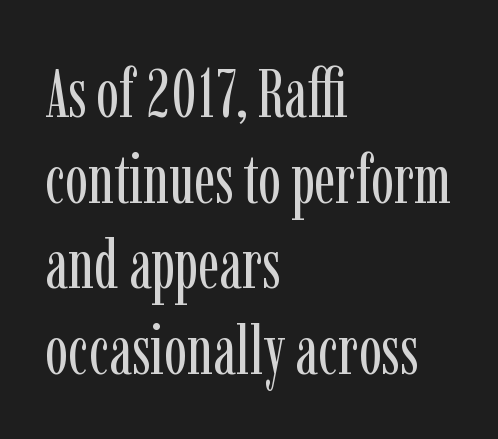
Q: Is the text bold? A: No.
Q: Is the text italic (slanted)? A: No, it is upright.
Q: Is the typeface a serif or a sans-serif typeface? A: Serif.
Q: Is the text underlined? A: No.
Q: How is the paragraph aligned? A: Left-aligned.
Q: Is the spacing between letters normal or unusually wide? A: Normal.
Q: Is the spacing between lines tight, normal or loose? A: Normal.
Q: Width (condensed, normal, or wide)? A: Condensed.
Q: Stroke contrast? A: Low.
Q: x-height? A: Medium.
Q: Monospaced? A: No.
